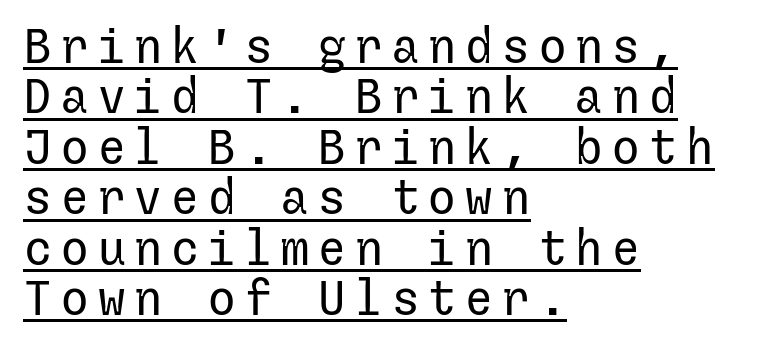
The image shows 49 px regular-weight sans-serif type, upright; set left-aligned, tight line spacing (1.03x), underlined; low stroke contrast and a medium x-height.
